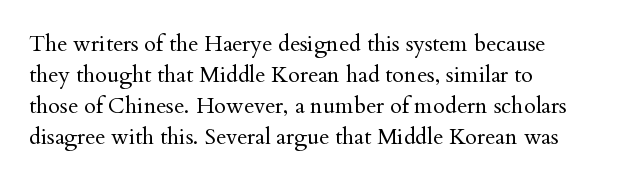
The words here are not underlined. Default kerning and tracking; the words read as compact shapes. The paragraph shown leans on its left margin. Posture: straight, roman, zero tilt. Vertical stems look standard width or narrower in stroke. Vertical spacing — default.
